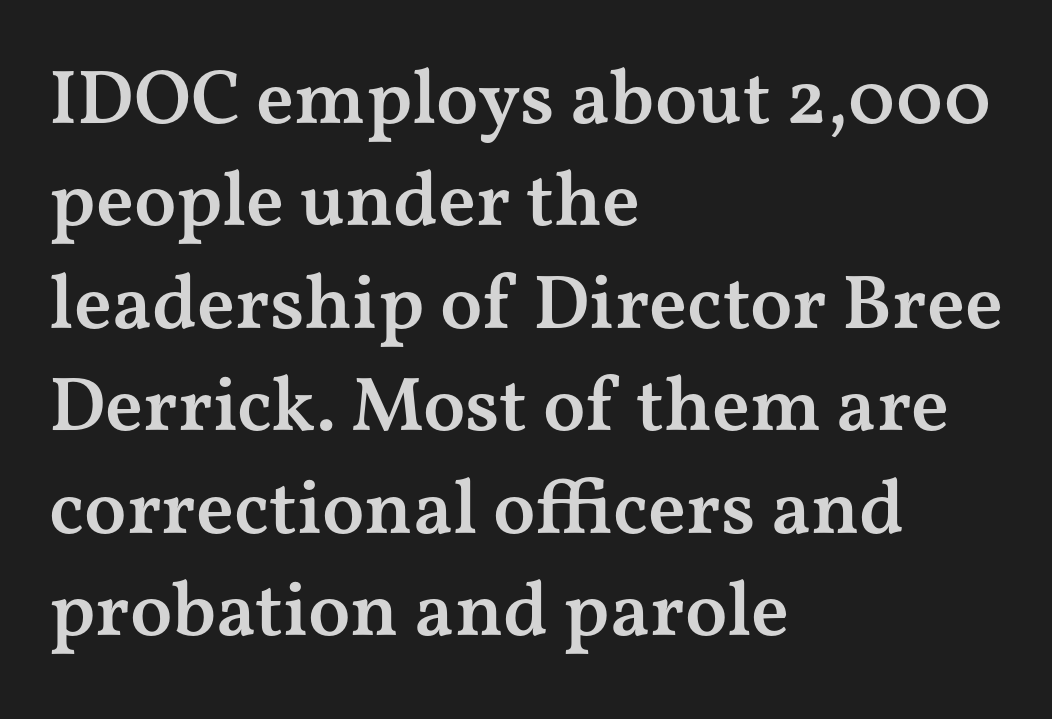
The image shows 77 px semibold, wide serif type, upright; set left-aligned, normal line spacing (1.33x), normal letter spacing, not underlined; medium stroke contrast and a medium x-height.
